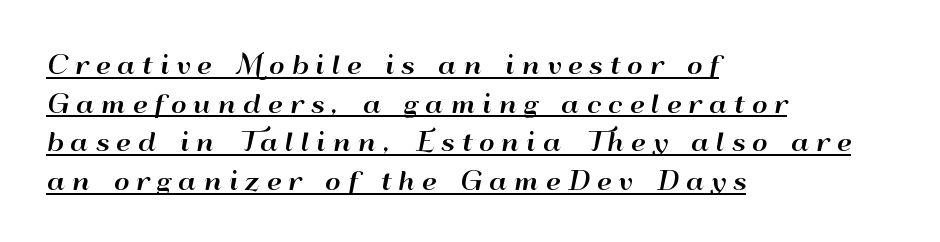
The image shows 24 px text type; set left-aligned, normal line spacing (1.61x), unusually wide letter spacing (+0.29 em), underlined.
